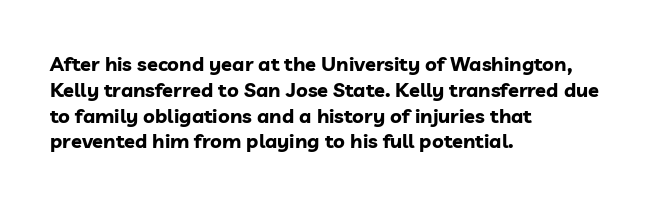
Q: Is the text bold? A: Yes.
Q: Is the text italic (slanted)? A: No, it is upright.
Q: Is the text underlined? A: No.
Q: How is the paragraph aligned? A: Left-aligned.
Q: Is the spacing between letters normal or unusually wide? A: Normal.
Q: Is the spacing between lines tight, normal or loose? A: Normal.
